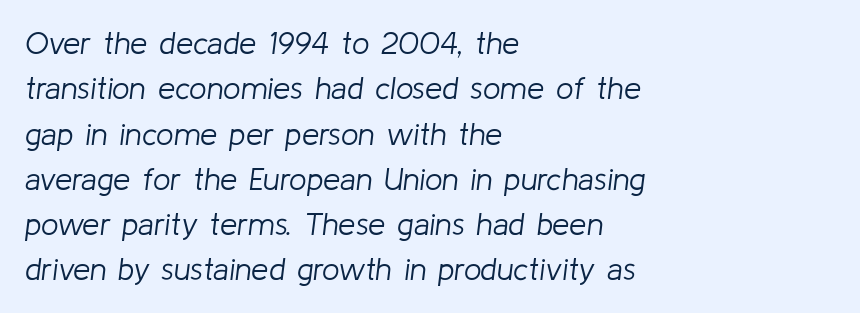
Regarding leading, the lines here are spaced in the standard way. Lines of text with bare space underneath. One-word summary of the alignment: left. A typesetter would call this proportional, since set widths differ per character. There is no visible air inserted between adjacent glyphs.
